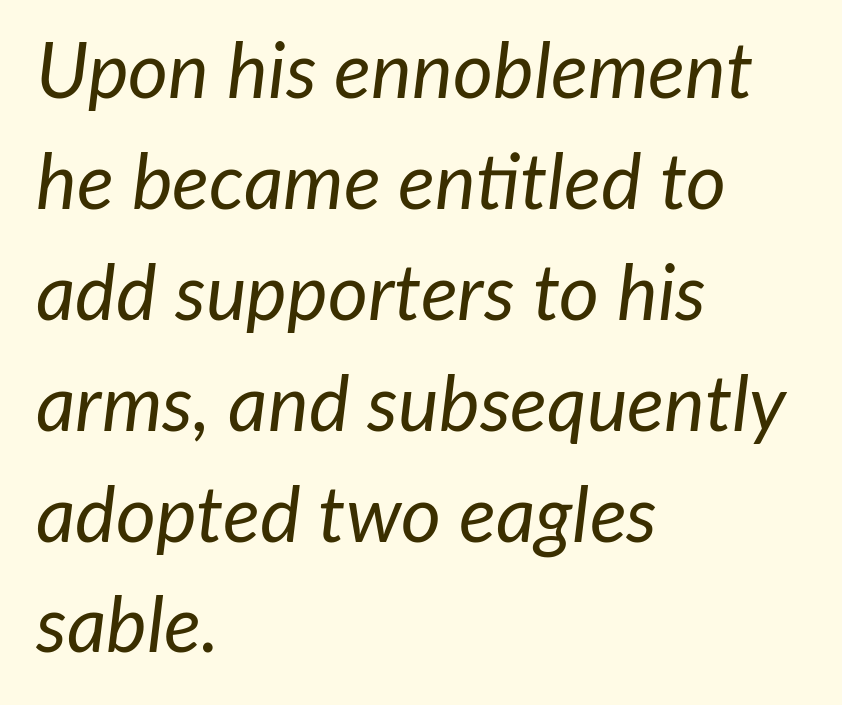
{"italic": "yes", "lean": "right", "slant_degrees": 7, "bold": "no", "weight": "regular", "width": "normal", "stroke_contrast": "low", "x_height": "medium", "monospaced": "no", "underline": "no", "align": "left", "line_spacing": "normal", "line_spacing_ratio": 1.44, "letter_spacing": "normal", "letter_spacing_em": 0.0, "glyph_px": 77}
